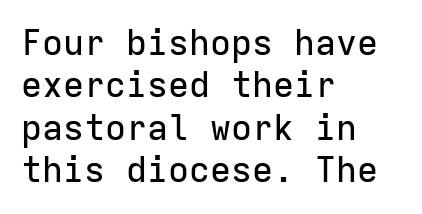
{"serif": "no", "italic": "no", "width": "normal", "stroke_contrast": "low", "x_height": "medium", "monospaced": "yes", "underline": "no", "align": "left", "line_spacing_ratio": 1.21, "letter_spacing": "normal", "letter_spacing_em": 0.0, "glyph_px": 35}
